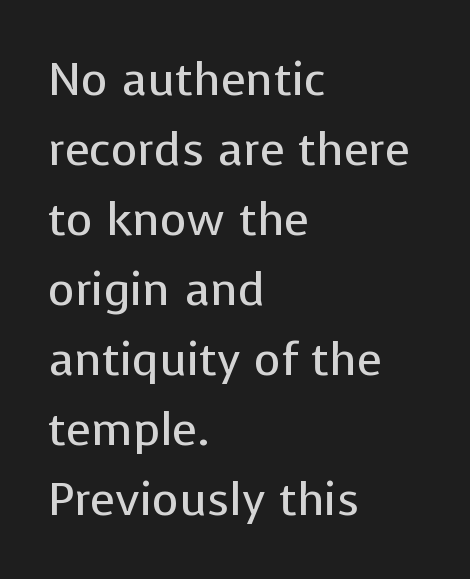
Q: Is the text bold? A: No.
Q: Is the text italic (slanted)? A: No, it is upright.
Q: Is the typeface a serif or a sans-serif typeface? A: Sans-serif.
Q: Is the text underlined? A: No.
Q: How is the paragraph aligned? A: Left-aligned.
Q: Is the spacing between letters normal or unusually wide? A: Normal.
Q: Is the spacing between lines tight, normal or loose? A: Normal.
Q: Width (condensed, normal, or wide)? A: Normal.
Q: Stroke contrast? A: Low.
Q: x-height? A: Medium.
Q: Monospaced? A: No.
